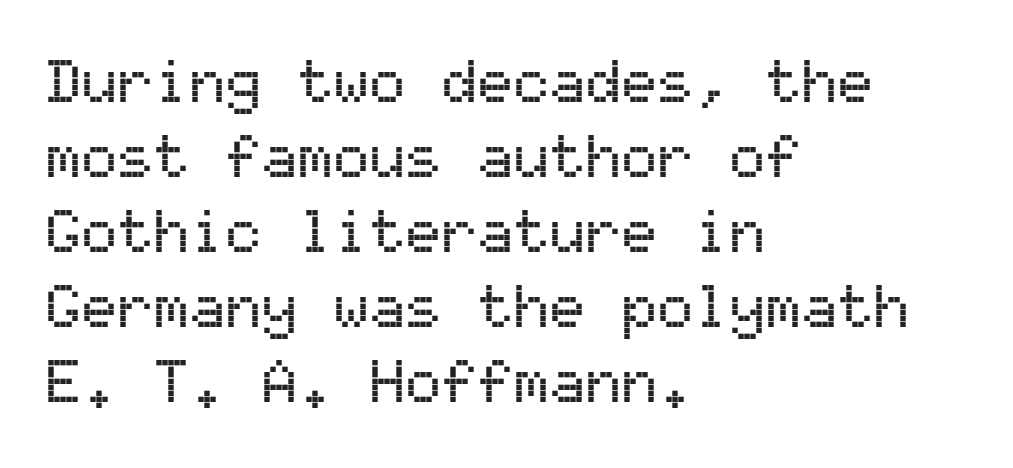
Q: Is the text italic (slanted)? A: No, it is upright.
Q: Is the typeface a serif or a sans-serif typeface? A: Sans-serif.
Q: Is the text underlined? A: No.
Q: How is the paragraph aligned? A: Left-aligned.
Q: Is the spacing between letters normal or unusually wide? A: Normal.
Q: Is the spacing between lines tight, normal or loose? A: Normal.
Q: Width (condensed, normal, or wide)? A: Normal.
Q: Stroke contrast? A: Medium.
Q: x-height? A: Medium.
Q: Monospaced? A: Yes.
